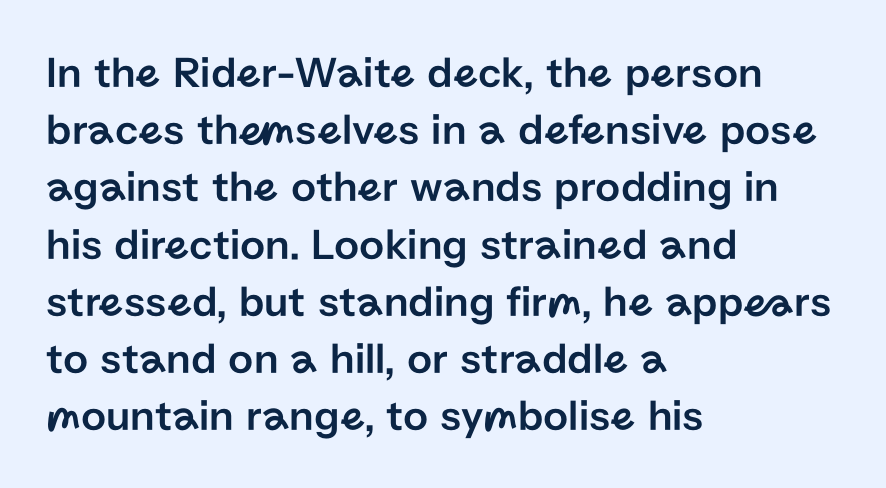
{"serif": "no", "italic": "no", "width": "normal", "stroke_contrast": "low", "x_height": "medium", "monospaced": "no", "underline": "no", "align": "left", "line_spacing": "normal", "line_spacing_ratio": 1.3, "letter_spacing": "normal", "letter_spacing_em": 0.0, "glyph_px": 44}
